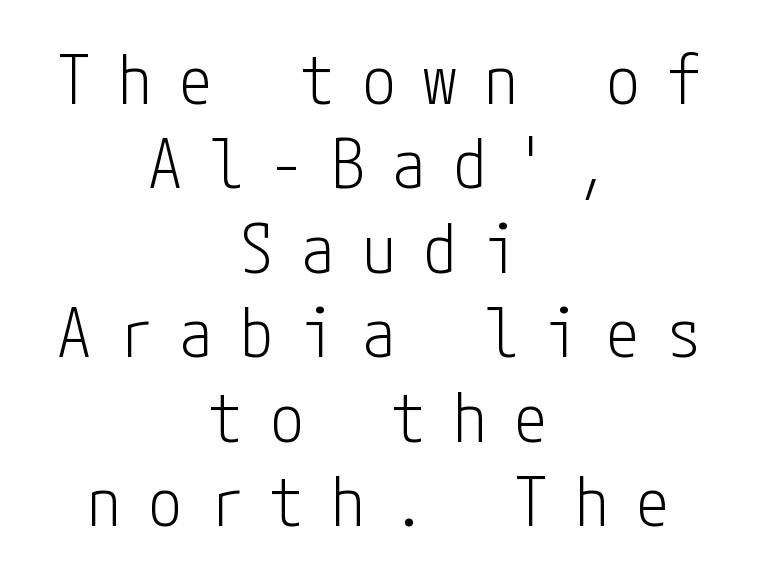
{"serif": "no", "italic": "no", "bold": "no", "weight": "light", "width": "condensed", "stroke_contrast": "low", "x_height": "medium", "underline": "no", "align": "center", "line_spacing": "normal", "line_spacing_ratio": 1.26, "letter_spacing": "wide", "letter_spacing_em": 0.41, "glyph_px": 67}
